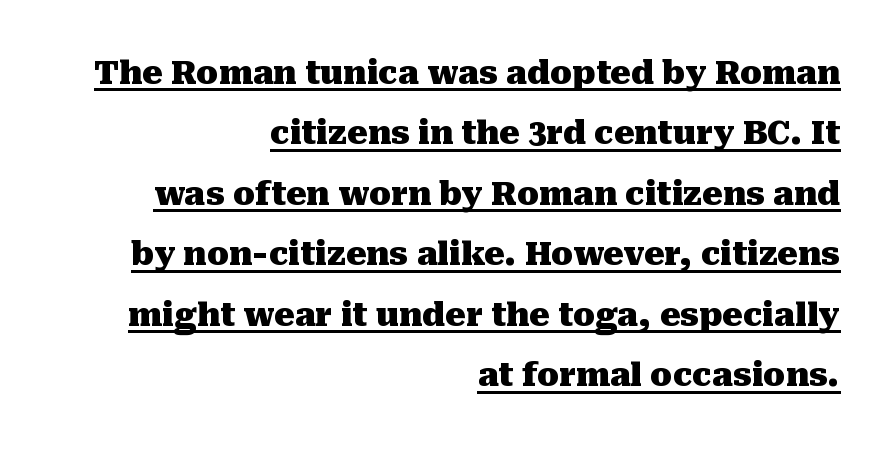
Q: Is the text bold? A: Yes.
Q: Is the text italic (slanted)? A: No, it is upright.
Q: Is the typeface a serif or a sans-serif typeface? A: Serif.
Q: Is the text underlined? A: Yes.
Q: How is the paragraph aligned? A: Right-aligned.
Q: Is the spacing between letters normal or unusually wide? A: Normal.
Q: Width (condensed, normal, or wide)? A: Normal.
Q: Stroke contrast? A: Medium.
Q: x-height? A: Medium.
Q: Monospaced? A: No.
